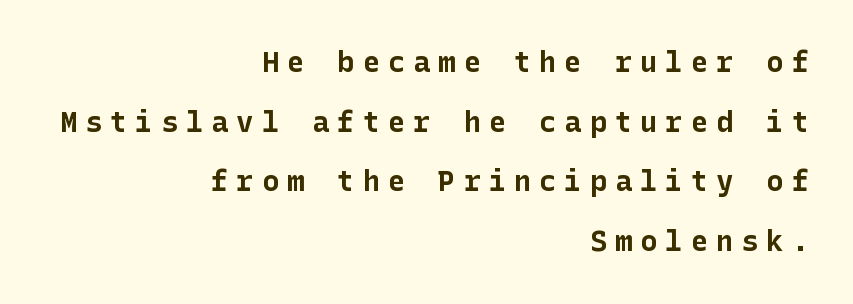
{"serif": "no", "italic": "no", "bold": "yes", "weight": "bold", "width": "normal", "stroke_contrast": "low", "x_height": "medium", "underline": "no", "align": "right", "line_spacing": "loose", "line_spacing_ratio": 2.06, "letter_spacing": "wide", "letter_spacing_em": 0.27, "glyph_px": 29}
